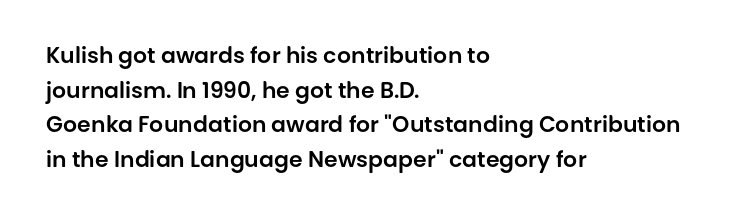
The image shows 22 px text type, upright; set left-aligned, normal line spacing (1.57x), normal letter spacing, not underlined.
